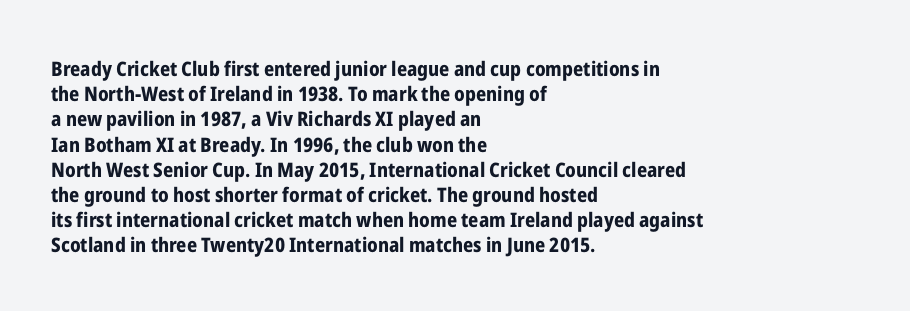
The image shows 20 px bold type, upright; set left-aligned, normal line spacing (1.26x), normal letter spacing, not underlined.
